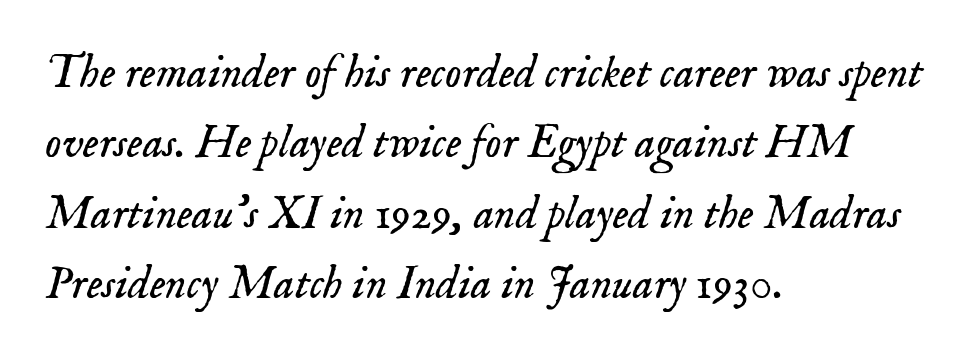
{"serif": "yes", "italic": "yes", "lean": "right", "slant_degrees": 18, "bold": "no", "weight": "light", "width": "normal", "stroke_contrast": "low", "x_height": "small", "monospaced": "no", "underline": "no", "align": "left", "line_spacing": "normal", "line_spacing_ratio": 1.53, "letter_spacing": "normal", "letter_spacing_em": 0.0, "glyph_px": 46}
